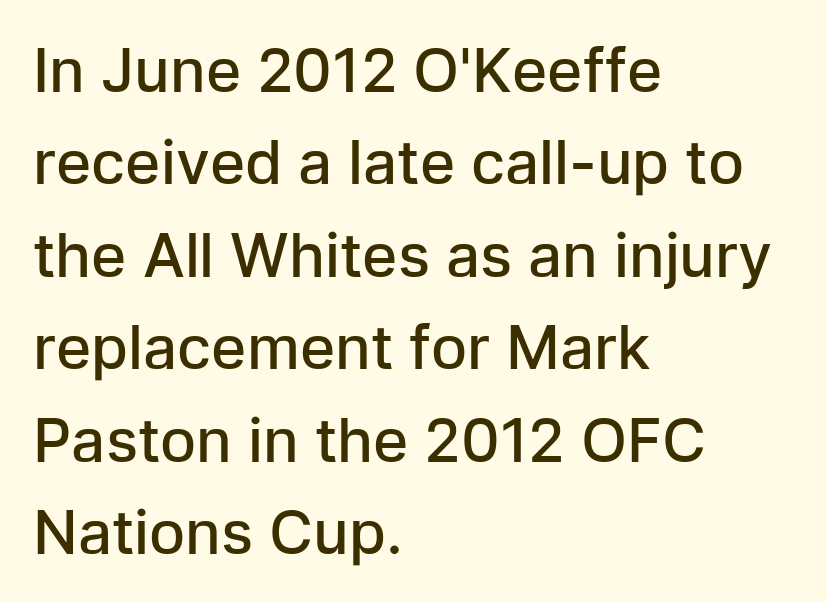
The designer left line spacing at the default. The gaps between neighbouring characters are ordinary and unremarkable. The typesetting leans somewhat heavy: a semibold. The lines in this sample share a left origin and differ only in where they stop. Grotesque or geometric, the face here clearly has no serifs.
